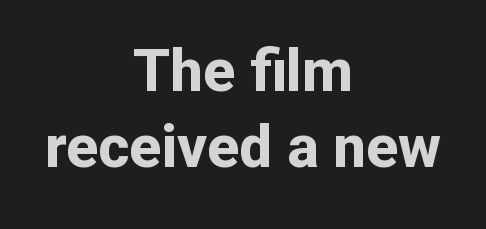
The image shows 59 px bold sans-serif type, upright; set centered, normal line spacing (1.28x), normal letter spacing, not underlined; low stroke contrast and a medium x-height.
